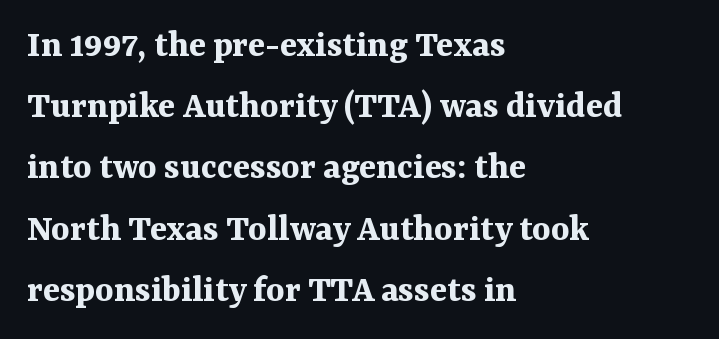
{"serif": "yes", "italic": "no", "bold": "yes", "weight": "bold", "width": "normal", "stroke_contrast": "medium", "x_height": "medium", "monospaced": "no", "underline": "no", "align": "left", "line_spacing": "normal", "line_spacing_ratio": 1.57, "letter_spacing": "normal", "letter_spacing_em": 0.0, "glyph_px": 39}
